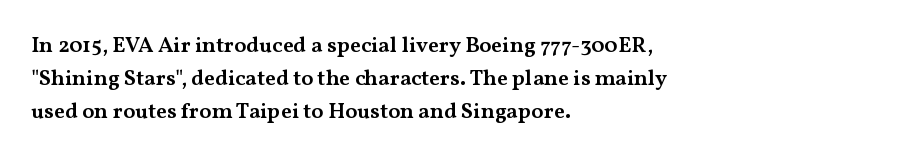
The image shows 22 px text type, upright; set left-aligned, normal line spacing (1.51x), normal letter spacing, not underlined.
